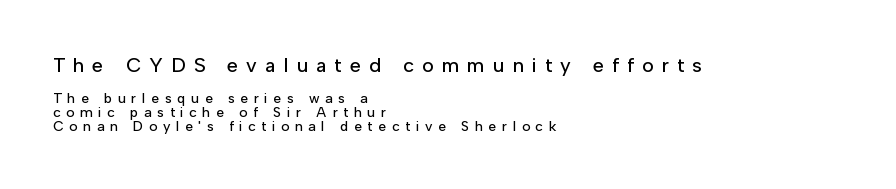
Q: Is the text italic (slanted)? A: No, it is upright.
Q: Is the text underlined? A: No.
Q: How is the paragraph aligned? A: Left-aligned.
Q: Is the spacing between letters normal or unusually wide? A: Unusually wide.
Q: Is the spacing between lines tight, normal or loose? A: Tight.
Q: Which block of text is set in a larger size, the first (top) or the second (bottom)? A: The first (top) one.
